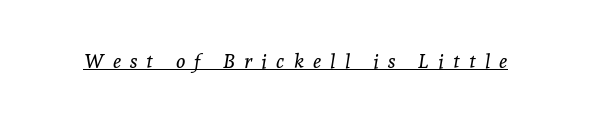
Q: Is the text bold? A: No.
Q: Is the text italic (slanted)? A: Yes, it leans right by about 8 degrees.
Q: Is the text underlined? A: Yes.
Q: Is the spacing between letters normal or unusually wide? A: Unusually wide.
